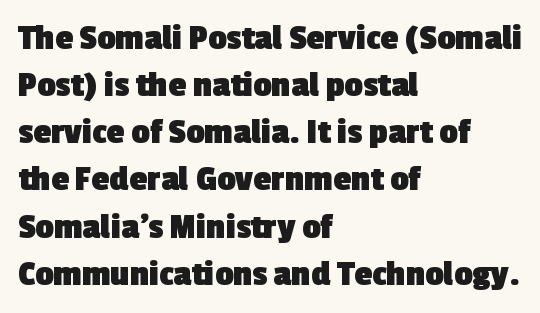
Teacher's note: observe the even left margin — that is flush-left alignment. There is no visible air inserted between adjacent glyphs. In terms of letterform style, serifs are entirely absent. This sample keeps an unexceptional amount of space between lines.
